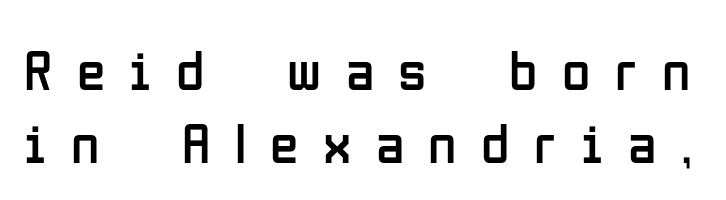
The image shows 58 px regular-weight, condensed sans-serif type, upright; set normal line spacing (1.26x), unusually wide letter spacing (+0.42 em), not underlined; low stroke contrast and a medium x-height.
